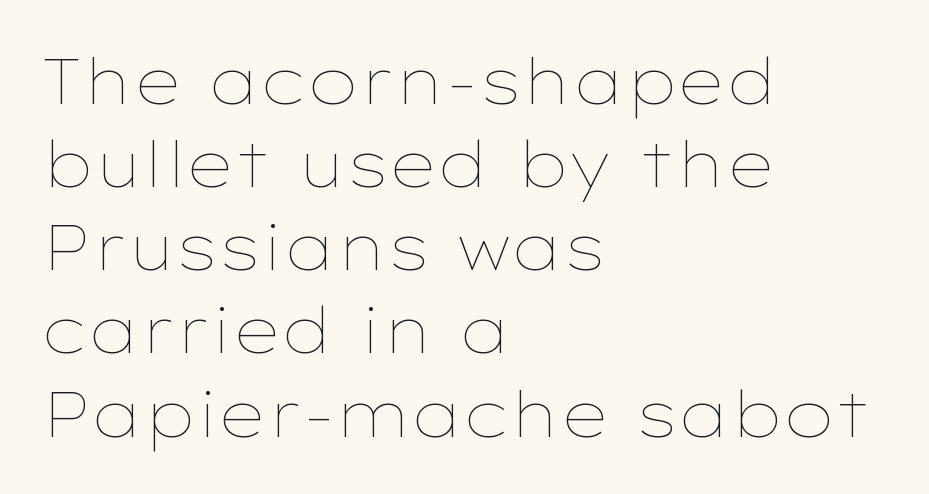
Nothing unusual about the tracking: characters are spaced as the font intends. A normal amount of white space separates one row of letters from the next. Casual observation: everything's shoved over to the left. Plain, unruled lines of type. Is this a heavy cut? Hardly; it is regular or lighter. No italicization has been applied; the sample stays upright.
